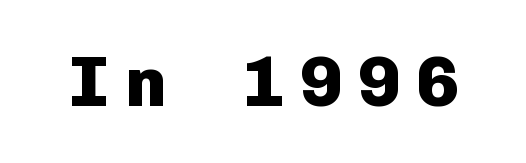
{"serif": "no", "italic": "no", "bold": "yes", "weight": "heavy", "width": "normal", "stroke_contrast": "low", "x_height": "medium", "monospaced": "yes", "underline": "no", "letter_spacing": "wide", "letter_spacing_em": 0.22, "glyph_px": 71}
